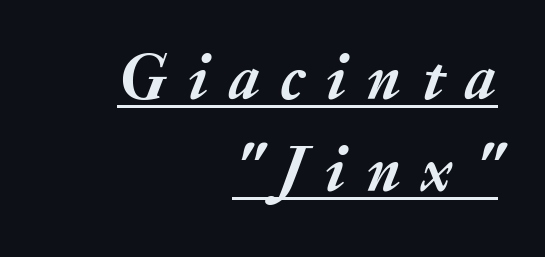
The image shows 67 px semibold type, italic (leaning right); set right-aligned, normal line spacing (1.38x), unusually wide letter spacing (+0.3 em), underlined; medium stroke contrast and a small x-height.
